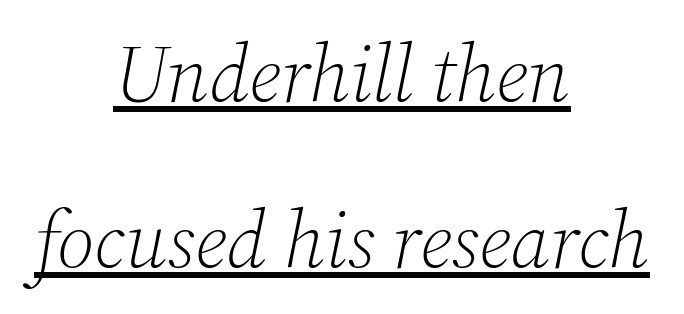
Q: Is the text bold? A: No.
Q: Is the text italic (slanted)? A: Yes, it leans right by about 12 degrees.
Q: Is the typeface a serif or a sans-serif typeface? A: Serif.
Q: Is the text underlined? A: Yes.
Q: How is the paragraph aligned? A: Centered.
Q: Is the spacing between letters normal or unusually wide? A: Normal.
Q: Is the spacing between lines tight, normal or loose? A: Loose.
Q: Width (condensed, normal, or wide)? A: Normal.
Q: Stroke contrast? A: Medium.
Q: x-height? A: Medium.
Q: Monospaced? A: No.
